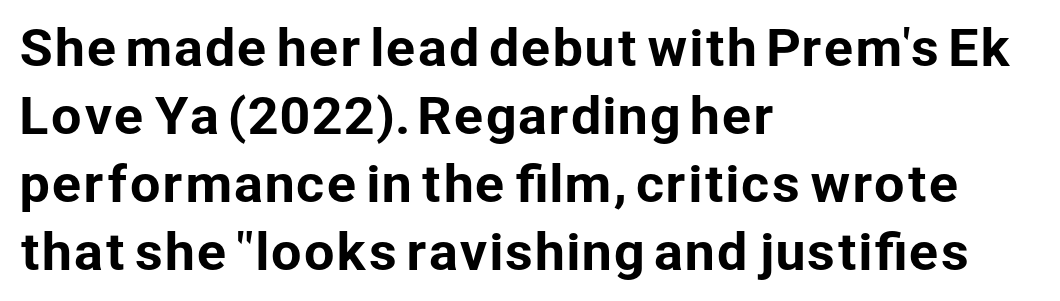
Which margin do the lines hug? The left one — the right edge is uneven. The face used here is proportionally spaced, like ordinary book or web type. You can tell from the bare stems that sans-serif type was used. Compared with typical body copy, the letter spacing here is the same.
